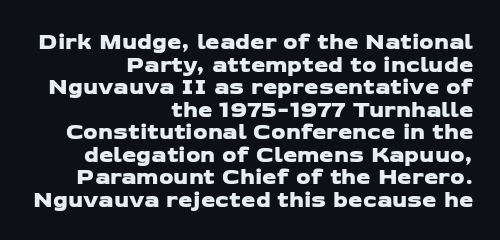
{"underline": "no", "align": "right", "line_spacing": "tight", "line_spacing_ratio": 0.98, "letter_spacing": "normal", "letter_spacing_em": 0.0, "glyph_px": 23}
